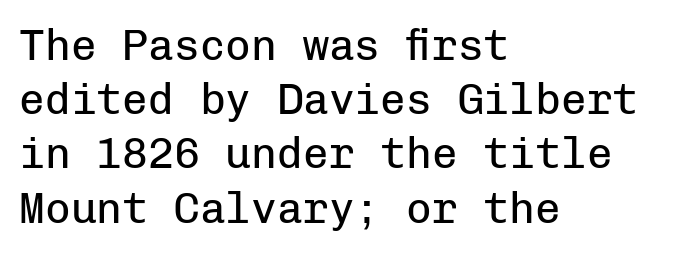
The image shows 43 px regular-weight sans-serif type, upright, monospaced; set left-aligned, normal line spacing (1.26x), normal letter spacing, not underlined; low stroke contrast and a medium x-height.
